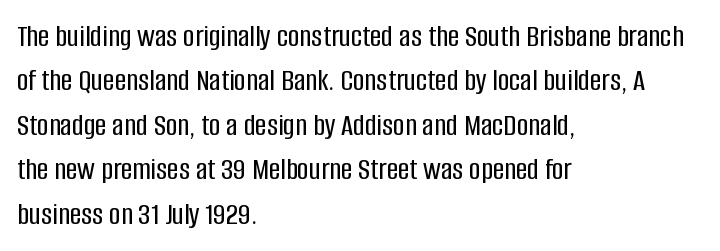
Q: Is the text italic (slanted)? A: No, it is upright.
Q: Is the typeface a serif or a sans-serif typeface? A: Sans-serif.
Q: Is the text underlined? A: No.
Q: How is the paragraph aligned? A: Left-aligned.
Q: Is the spacing between letters normal or unusually wide? A: Normal.
Q: Is the spacing between lines tight, normal or loose? A: Normal.
Q: Width (condensed, normal, or wide)? A: Condensed.
Q: Stroke contrast? A: Low.
Q: x-height? A: Large.
Q: Monospaced? A: No.
